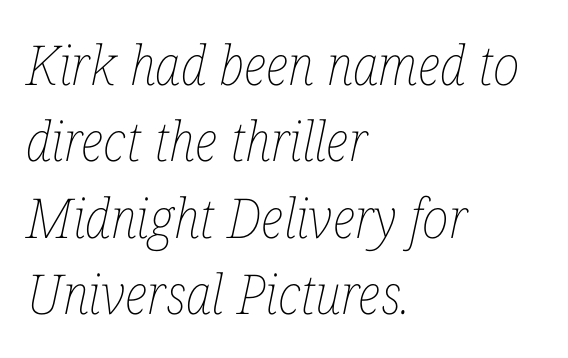
{"italic": "yes", "lean": "right", "slant_degrees": 12, "bold": "no", "weight": "thin", "width": "condensed", "stroke_contrast": "low", "x_height": "medium", "monospaced": "no", "underline": "no", "align": "left", "line_spacing": "normal", "line_spacing_ratio": 1.39, "letter_spacing": "normal", "letter_spacing_em": 0.0, "glyph_px": 55}
